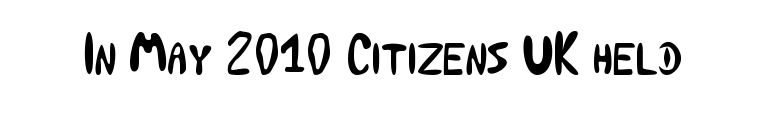
Q: Is the text bold? A: No.
Q: Is the text italic (slanted)? A: No, it is upright.
Q: Is the typeface a serif or a sans-serif typeface? A: Sans-serif.
Q: Is the text underlined? A: No.
Q: Is the spacing between letters normal or unusually wide? A: Normal.
Q: Width (condensed, normal, or wide)? A: Condensed.
Q: Stroke contrast? A: Low.
Q: x-height? A: Medium.
Q: Monospaced? A: No.
